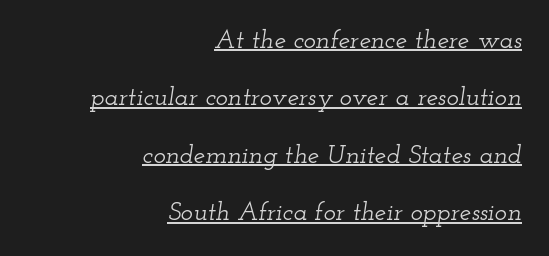
Q: Is the text italic (slanted)? A: Yes, it leans right by about 12 degrees.
Q: Is the text underlined? A: Yes.
Q: How is the paragraph aligned? A: Right-aligned.
Q: Is the spacing between letters normal or unusually wide? A: Normal.
Q: Is the spacing between lines tight, normal or loose? A: Loose.
